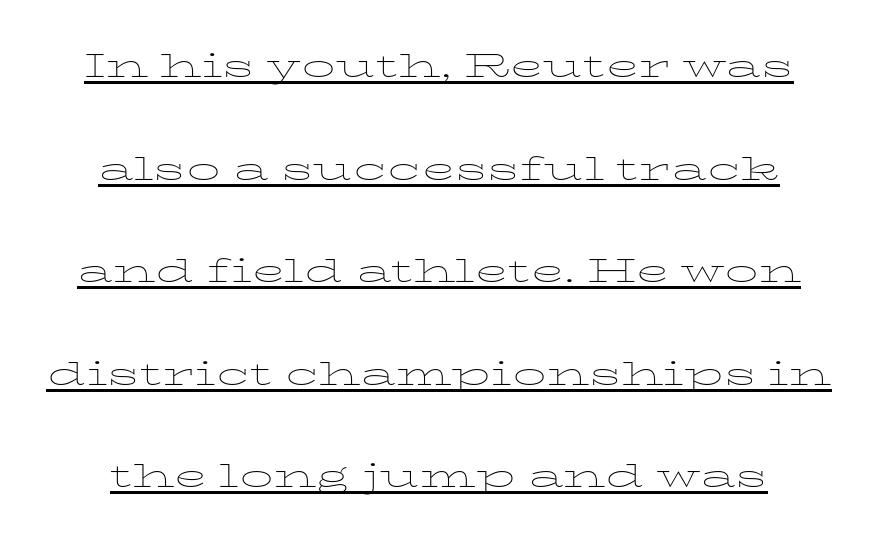
{"italic": "no", "bold": "no", "weight": "thin", "width": "wide", "stroke_contrast": "low", "x_height": "medium", "monospaced": "no", "underline": "yes", "line_spacing": "loose", "line_spacing_ratio": 2.33, "letter_spacing": "normal", "letter_spacing_em": 0.0, "glyph_px": 44}
